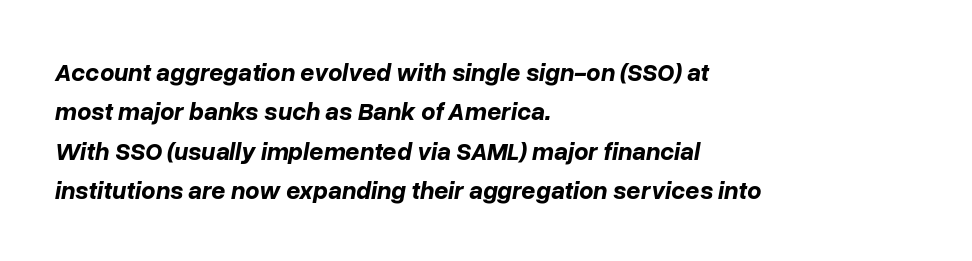
{"italic": "yes", "lean": "right", "slant_degrees": 10, "bold": "yes", "underline": "no", "align": "left", "line_spacing": "normal", "line_spacing_ratio": 1.58, "letter_spacing": "normal", "letter_spacing_em": 0.0, "glyph_px": 25}
